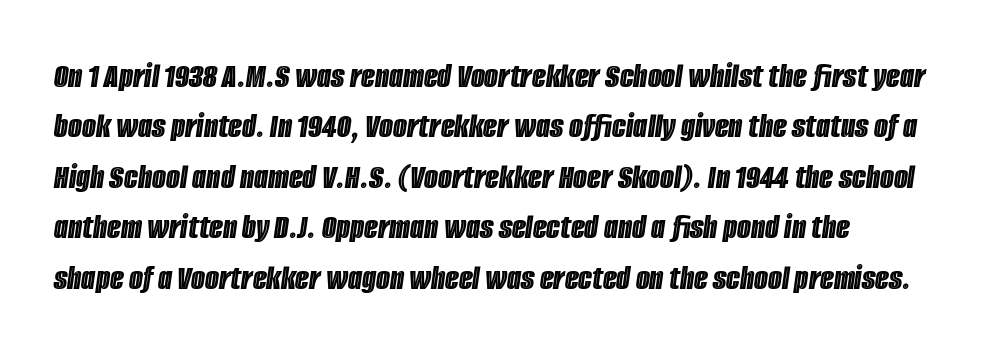
Q: Is the text italic (slanted)? A: Yes, it leans right by about 8 degrees.
Q: Is the text underlined? A: No.
Q: Is the spacing between letters normal or unusually wide? A: Normal.
Q: Is the spacing between lines tight, normal or loose? A: Normal.
Q: Width (condensed, normal, or wide)? A: Condensed.
Q: x-height? A: Large.
Q: Monospaced? A: No.
